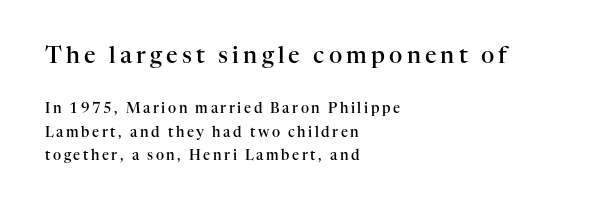
The image shows 23 px text type, upright; set left-aligned, normal line spacing (1.68x), not underlined; the first (top) block is 1.64x larger.
